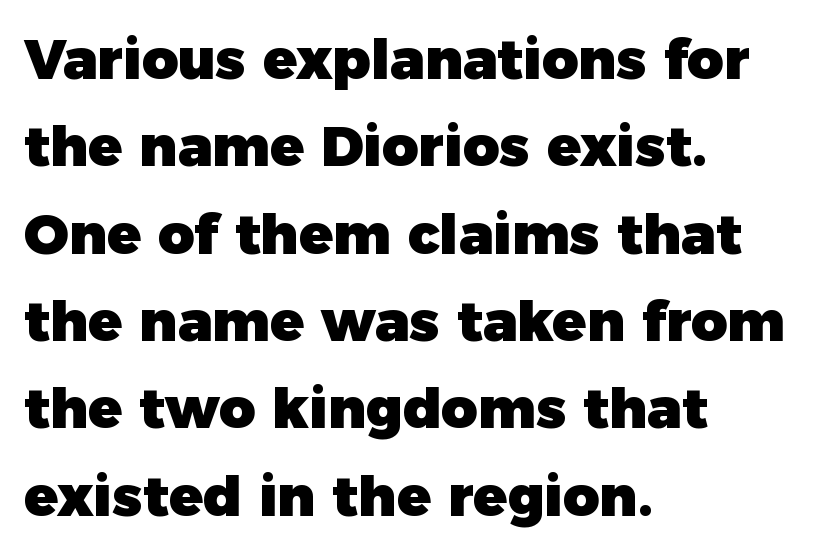
{"serif": "no", "italic": "no", "bold": "yes", "weight": "heavy", "width": "normal", "stroke_contrast": "low", "x_height": "medium", "monospaced": "no", "underline": "no", "align": "left", "line_spacing": "normal", "line_spacing_ratio": 1.56, "letter_spacing": "normal", "letter_spacing_em": 0.0, "glyph_px": 56}
